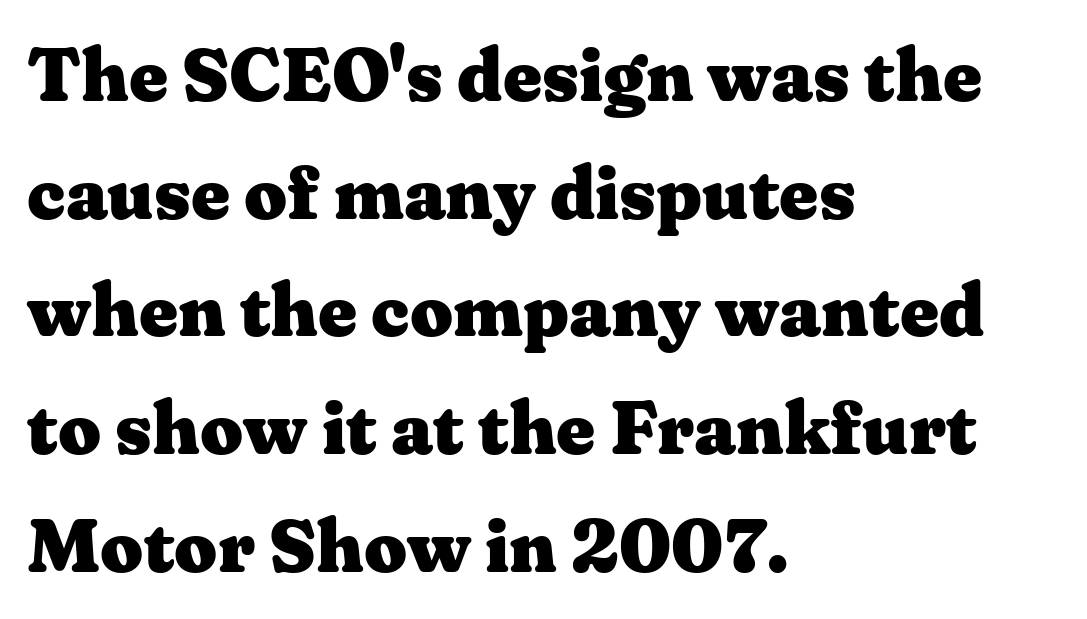
{"serif": "yes", "italic": "no", "bold": "yes", "weight": "heavy", "width": "wide", "stroke_contrast": "medium", "x_height": "medium", "monospaced": "no", "underline": "no", "align": "left", "line_spacing": "normal", "line_spacing_ratio": 1.57, "letter_spacing": "normal", "letter_spacing_em": 0.0, "glyph_px": 75}
